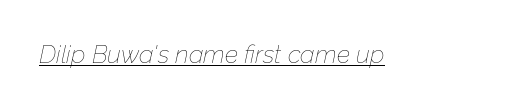
Q: Is the text bold? A: No.
Q: Is the text italic (slanted)? A: Yes, it leans right by about 12 degrees.
Q: Is the text underlined? A: Yes.
Q: Is the spacing between letters normal or unusually wide? A: Normal.
